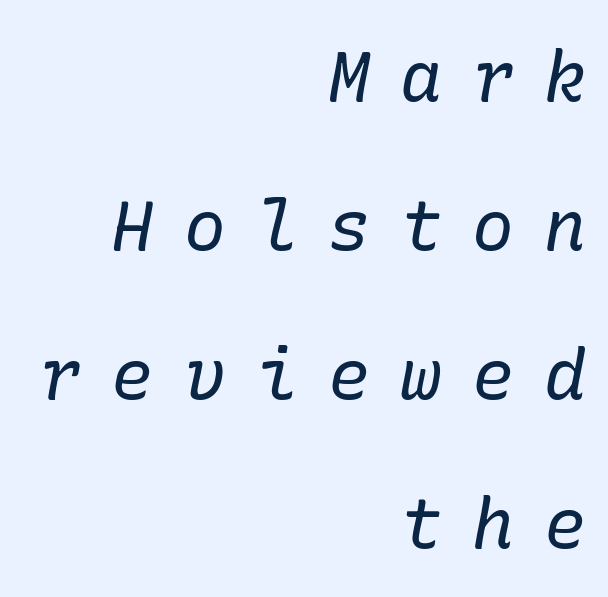
{"italic": "yes", "lean": "right", "slant_degrees": 10, "bold": "no", "weight": "regular", "width": "normal", "stroke_contrast": "low", "x_height": "medium", "underline": "no", "align": "right", "line_spacing": "loose", "line_spacing_ratio": 2.13, "letter_spacing": "wide", "letter_spacing_em": 0.43, "glyph_px": 70}
